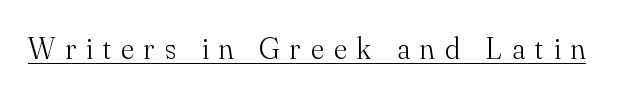
The image shows 31 px light serif type, upright; set unusually wide letter spacing (+0.33 em), underlined; medium stroke contrast and a small x-height.
